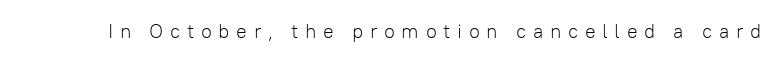
The image shows 20 px text type, upright; set unusually wide letter spacing (+0.33 em), not underlined.
